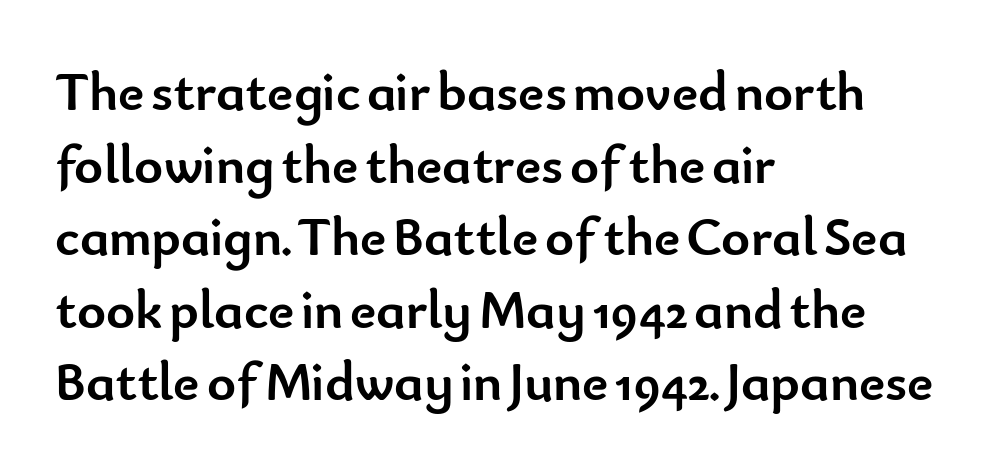
Q: Is the text bold? A: Yes.
Q: Is the text italic (slanted)? A: No, it is upright.
Q: Is the typeface a serif or a sans-serif typeface? A: Sans-serif.
Q: Is the text underlined? A: No.
Q: How is the paragraph aligned? A: Left-aligned.
Q: Is the spacing between letters normal or unusually wide? A: Normal.
Q: Is the spacing between lines tight, normal or loose? A: Normal.
Q: Width (condensed, normal, or wide)? A: Normal.
Q: Stroke contrast? A: Low.
Q: x-height? A: Small.
Q: Monospaced? A: No.
